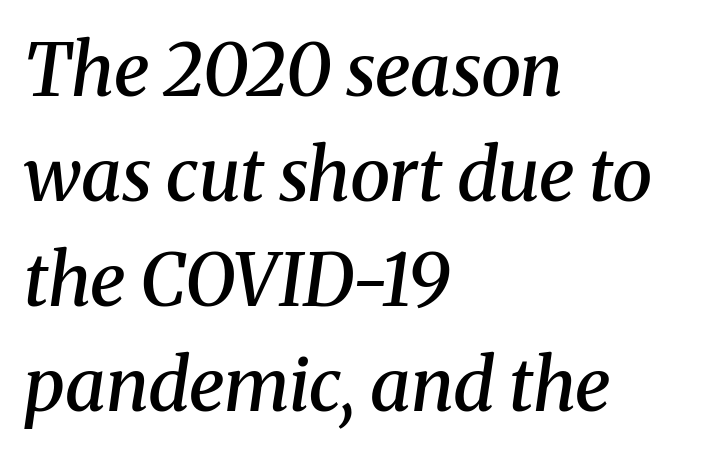
The image shows 73 px semibold serif type, italic (leaning right); set left-aligned, normal line spacing (1.44x), normal letter spacing, not underlined; medium stroke contrast and a medium x-height.
